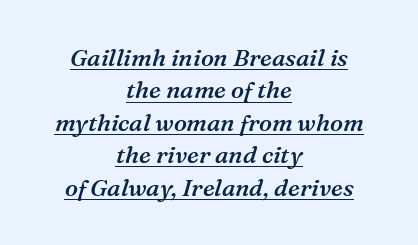
Inter-character spacing is left at the font's built-in metrics. Horizontal alignment here is central, giving a formal, balanced look. Each line of the rendering has a horizontal stroke beneath the glyphs. The rendering uses a moderate line-height, typical for paragraphs.
